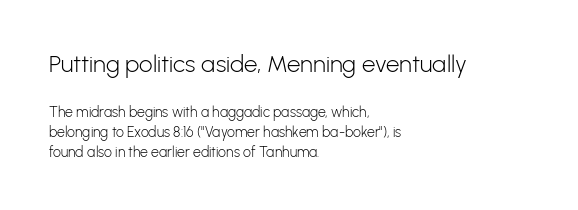
Q: Is the text bold? A: No.
Q: Is the text italic (slanted)? A: No, it is upright.
Q: Is the text underlined? A: No.
Q: How is the paragraph aligned? A: Left-aligned.
Q: Is the spacing between letters normal or unusually wide? A: Normal.
Q: Is the spacing between lines tight, normal or loose? A: Normal.
Q: Which block of text is set in a larger size, the first (top) or the second (bottom)? A: The first (top) one.
